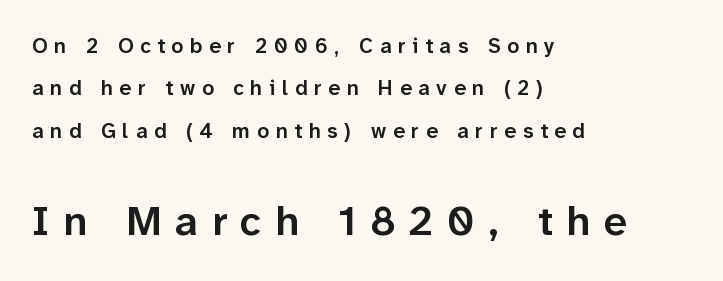
The image shows 42 px semibold sans-serif type, upright; set left-aligned, loose line spacing (2.02x), unusually wide letter spacing (+0.32 em), not underlined; the second (bottom) block is 2.0x larger; low stroke contrast and a medium x-height.
